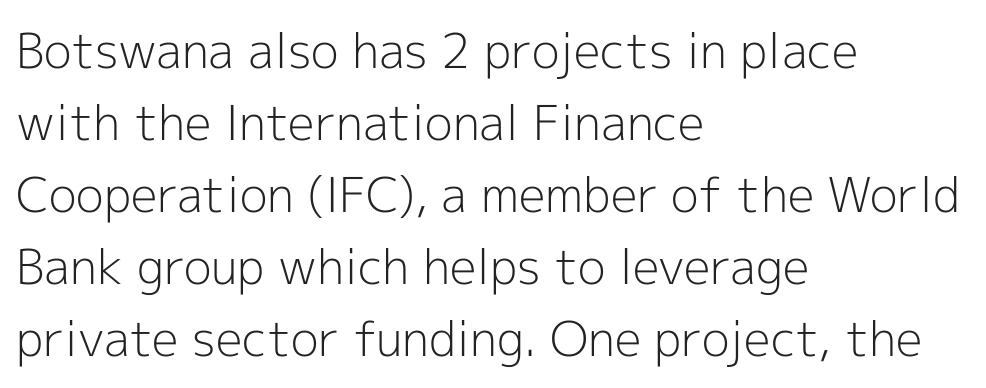
{"serif": "no", "italic": "no", "bold": "no", "weight": "light", "width": "normal", "x_height": "medium", "monospaced": "no", "underline": "no", "align": "left", "line_spacing": "normal", "line_spacing_ratio": 1.5, "letter_spacing": "normal", "letter_spacing_em": 0.0, "glyph_px": 48}
